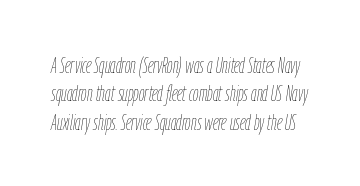
No chunkiness to these letters — they're not bold. This rendering features lettering with no underline. The letterforms sit shoulder to shoulder at normal distance. Vertical spacing — default. Compared with ordinary roman type, these characters are visibly tilted.
